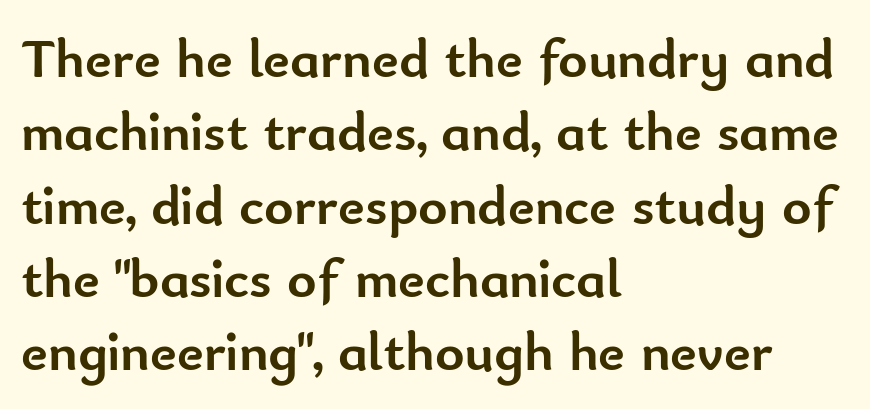
This is heavy type, rendered in bold. One glance says typical: line gaps are just what's usual. These lines are rendered in a variable-pitch font. The gap between lines stays unmarked. Every stem runs plumb, perpendicular to the baseline. Left-aligned paragraph, ragged on the right.
